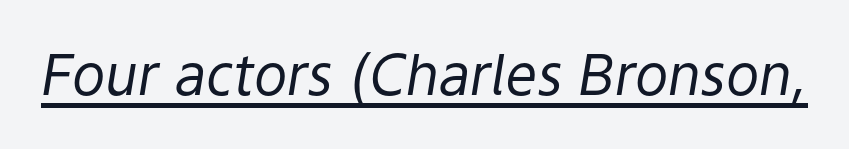
The image shows 56 px regular-weight type, italic (leaning right); set normal letter spacing, underlined; low stroke contrast and a medium x-height.
